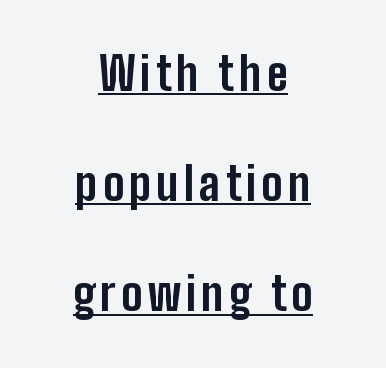
These lines are composed in type without serifs. These lines are centered, leaving both edges ragged. Style check: upright. Looks like someone drew a line under every word here. Is there much room between lines? Yes — plenty of vertical air separates them. Looks like regular typesetting: each glyph gets only the width it needs.
